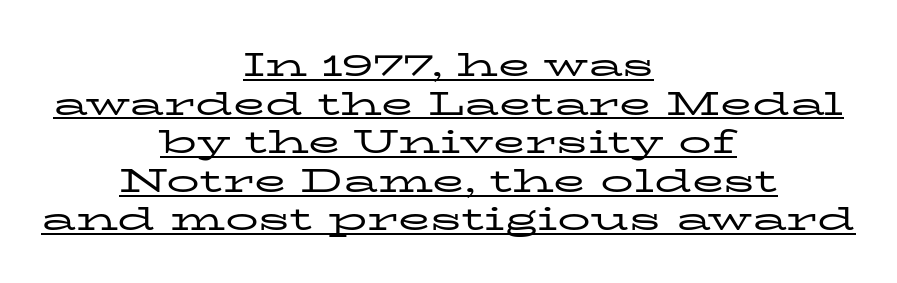
Underlining? Definitely there. Glyph-to-glyph distance matches everyday printed text. Posture: upright roman. The passage shown is typed in a proportional face where columns would drift. Counters stay open thanks to moderate or lighter strokes.
